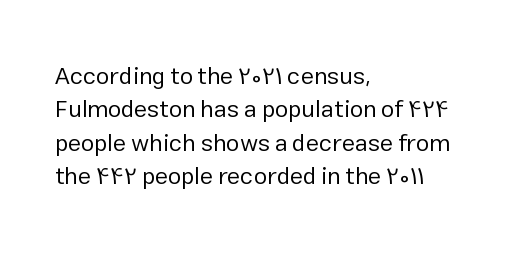
The letterforms sit at book weight or below. Posture: straight, roman, zero tilt. Tracking value appears to be zero — textbook default spacing. The passage shown stacks its lines at a standard gap. Is the block centered? No — it sits flush against the left margin. The foot of each line stays bare and open.
